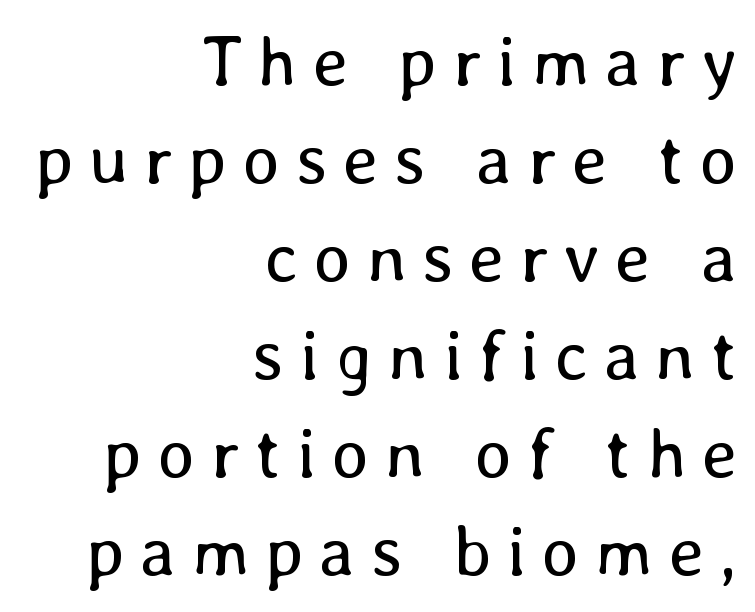
The image shows 71 px regular-weight type, upright; set right-aligned, normal line spacing (1.38x), unusually wide letter spacing (+0.22 em), not underlined; low stroke contrast and a medium x-height.
